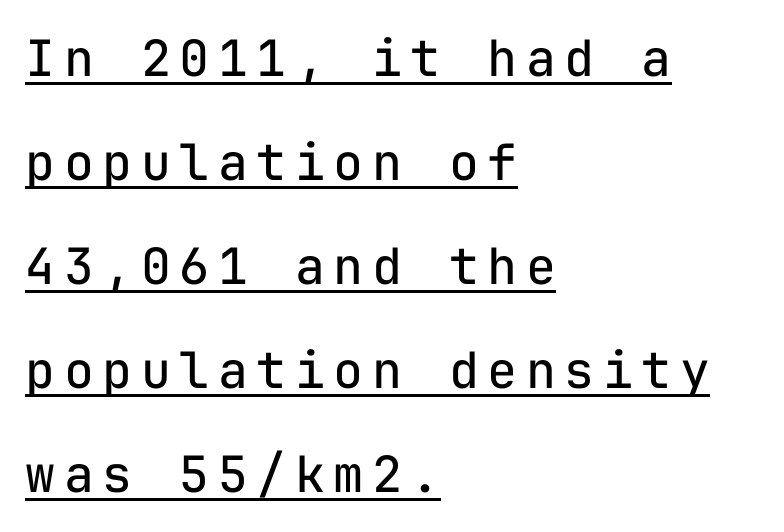
{"serif": "no", "italic": "no", "bold": "no", "weight": "regular", "width": "normal", "stroke_contrast": "low", "x_height": "medium", "monospaced": "yes", "underline": "yes", "align": "left", "line_spacing": "loose", "line_spacing_ratio": 2.08, "glyph_px": 50}
